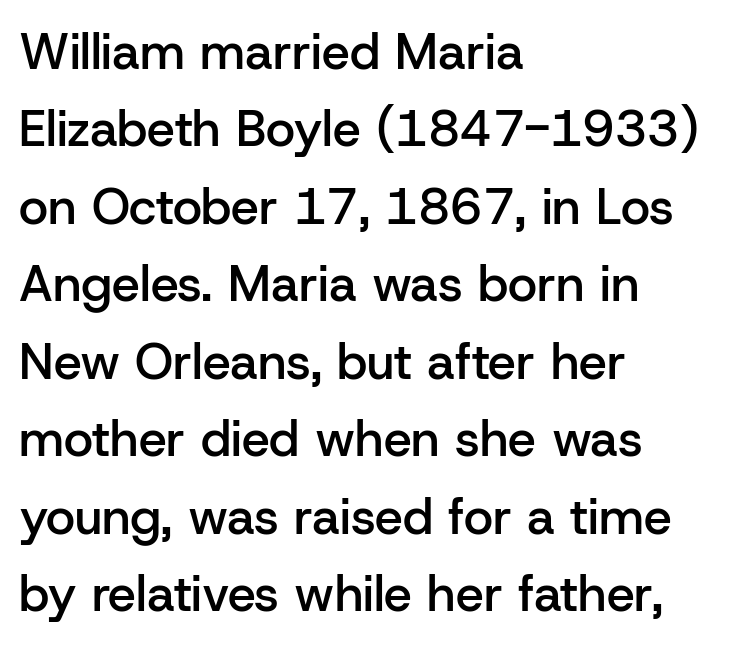
Just letters on the line, the space beneath them empty. You could not count columns in this text — the font is proportionally spaced. Each line starts at the same left margin while the right side varies. Examine the stroke ends and you'll find no serifs. Nobody touched the tracking dial on this one. Style check: upright.
